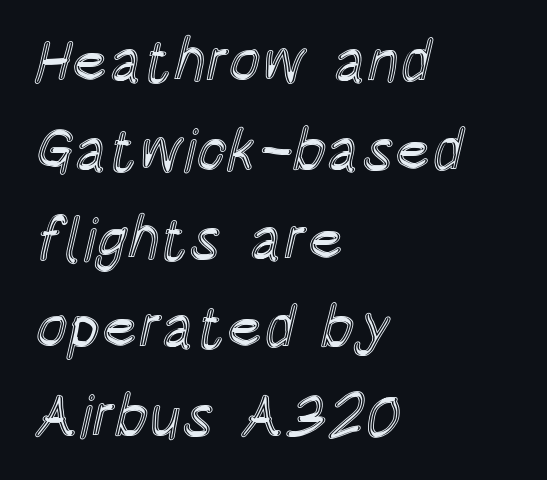
The image shows 60 px condensed type; set left-aligned, normal line spacing (1.48x), normal letter spacing, not underlined; a large x-height.
